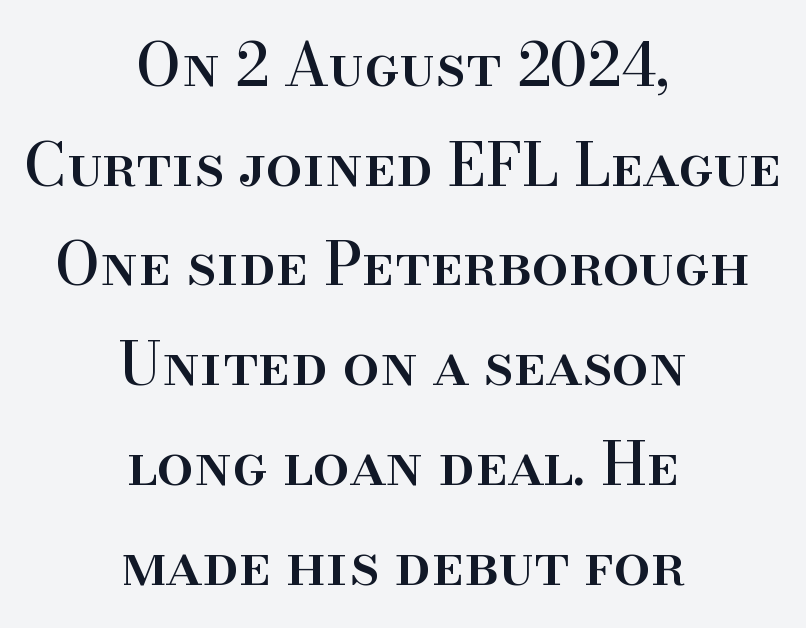
{"serif": "yes", "italic": "no", "width": "normal", "stroke_contrast": "high", "x_height": "small", "monospaced": "no", "underline": "no", "align": "center", "line_spacing": "normal", "line_spacing_ratio": 1.69, "letter_spacing": "normal", "letter_spacing_em": 0.0, "glyph_px": 59}
